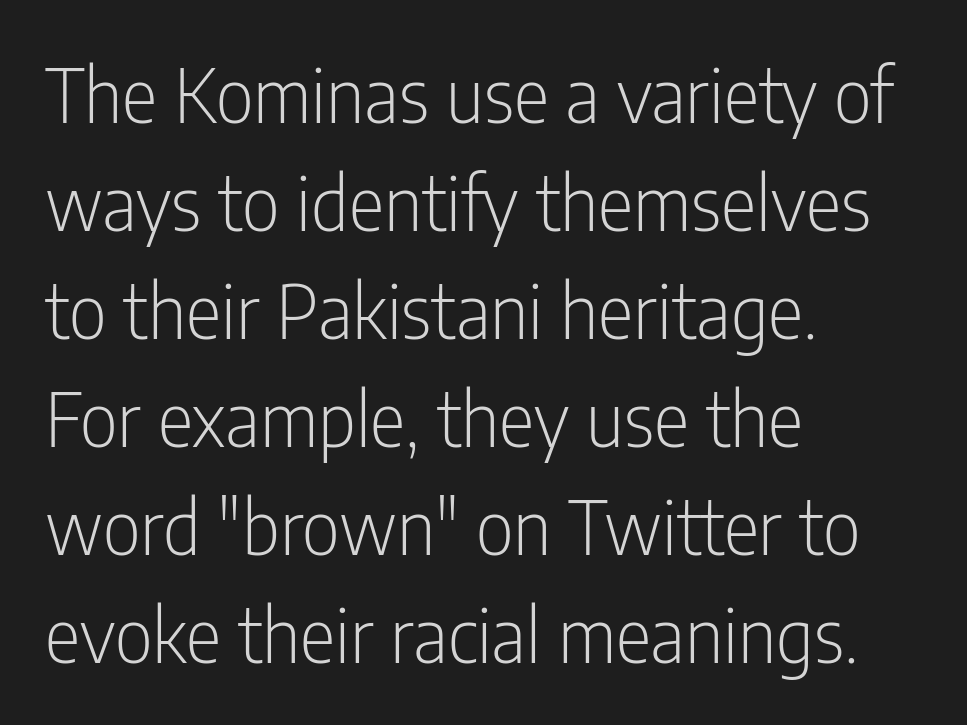
{"serif": "no", "italic": "no", "bold": "no", "weight": "light", "width": "condensed", "stroke_contrast": "low", "x_height": "medium", "monospaced": "no", "underline": "no", "align": "left", "line_spacing": "normal", "line_spacing_ratio": 1.44, "letter_spacing": "normal", "letter_spacing_em": 0.0, "glyph_px": 75}
